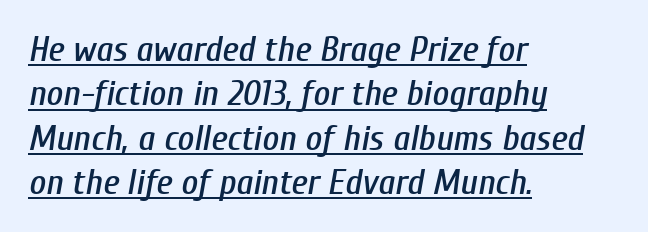
What decoration does the sample have? An underline. Horizontally, the lines are justified to the leading edge only. Think of a printed novel: that variable character pitch is what you see here. These lines were composed using italics. The gaps between neighbouring characters are ordinary and unremarkable.
